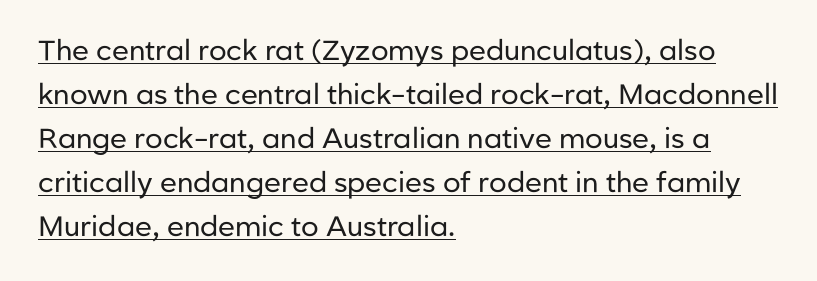
Q: Is the text bold? A: No.
Q: Is the text italic (slanted)? A: No, it is upright.
Q: Is the typeface a serif or a sans-serif typeface? A: Sans-serif.
Q: Is the text underlined? A: Yes.
Q: How is the paragraph aligned? A: Left-aligned.
Q: Is the spacing between letters normal or unusually wide? A: Normal.
Q: Is the spacing between lines tight, normal or loose? A: Normal.
Q: Width (condensed, normal, or wide)? A: Normal.
Q: Stroke contrast? A: Low.
Q: x-height? A: Medium.
Q: Monospaced? A: No.
